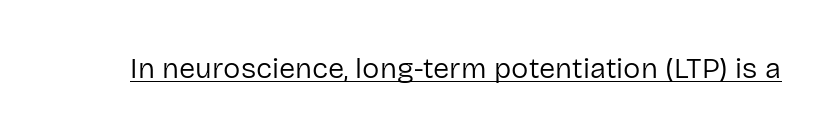
The image shows 29 px regular-weight sans-serif type, upright; set normal letter spacing, underlined; low stroke contrast and a medium x-height.
